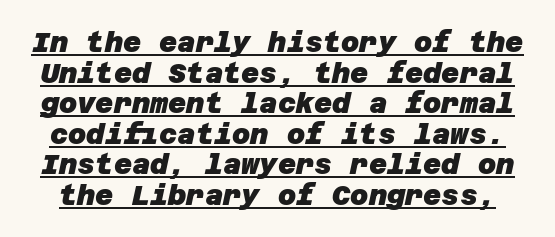
The type is set solid horizontally, with unmodified tracking. Caption: bold face, heavy strokes. Underlined type. Is this a sans? Yes — the strokes have no serifs. Is there much room between lines? No — they nearly touch.
